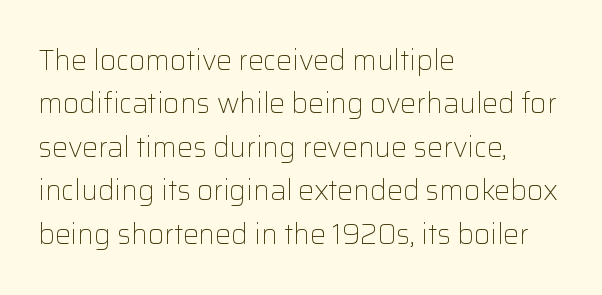
The image shows 28 px light sans-serif type, upright; set left-aligned, normal line spacing (1.55x), normal letter spacing, not underlined; low stroke contrast and a medium x-height.
